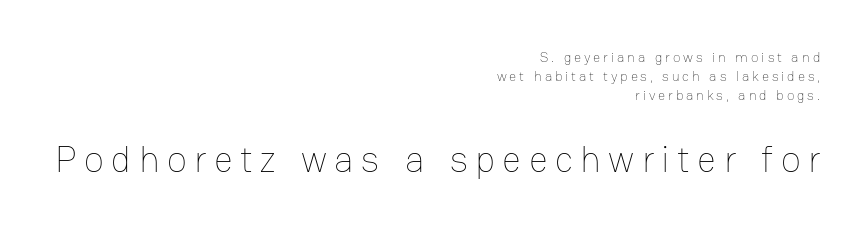
Rendered with straight, roman letterforms. Vertical spacing — default. The cut favours lightness, reaching ordinary text weight at its darkest. Reading top to bottom, the characters get bigger at the block break. This sample has the flowing, uneven cadence of proportional lettering.
